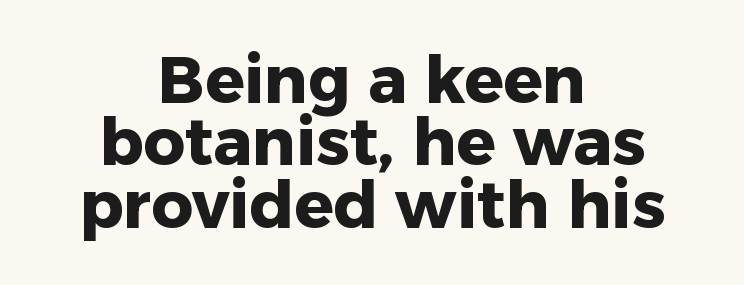
The image shows 65 px heavy sans-serif type, upright; set centered, tight line spacing (0.96x), normal letter spacing, not underlined; low stroke contrast and a medium x-height.
